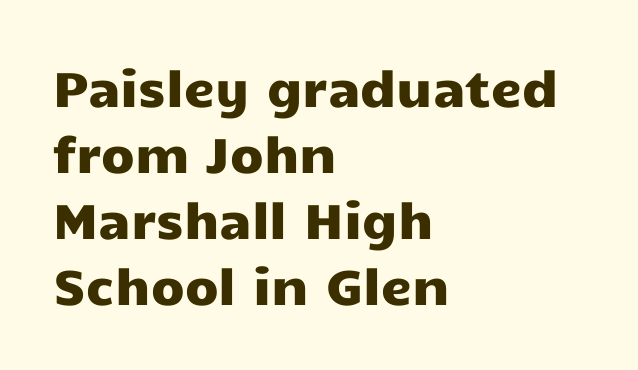
Italic? Not at all — the glyphs are vertical. Line starts are locked; line ends wander. Is this a fixed-width face? No — the glyphs have proportional, varying widths. Spacing between characters is what you'd get straight out of the box.
